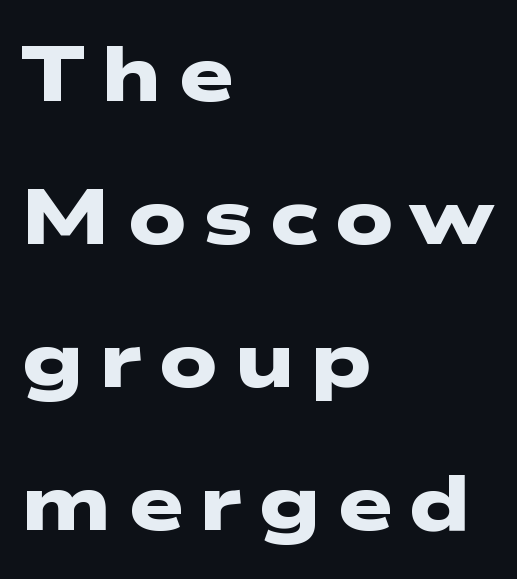
Q: Is the text bold? A: Yes.
Q: Is the typeface a serif or a sans-serif typeface? A: Sans-serif.
Q: Is the text underlined? A: No.
Q: How is the paragraph aligned? A: Left-aligned.
Q: Is the spacing between letters normal or unusually wide? A: Unusually wide.
Q: Width (condensed, normal, or wide)? A: Wide.
Q: Stroke contrast? A: Low.
Q: x-height? A: Medium.
Q: Monospaced? A: No.
